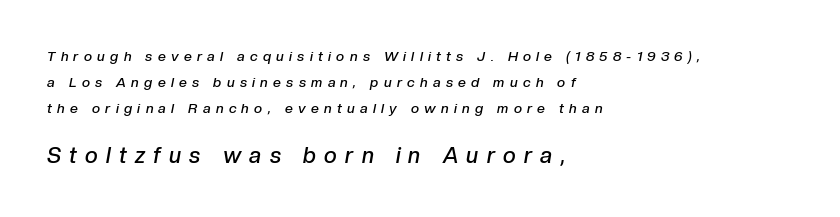
The rendering anchors every line to the left-hand side. Has an underline been added? It has not. The letters are semibold — heavier than regular but short of a full bold. Bigger letters appear in the bottom chunk; the top chunk is reduced. Honestly, the letter spacing is so wide it's the main thing you notice.
